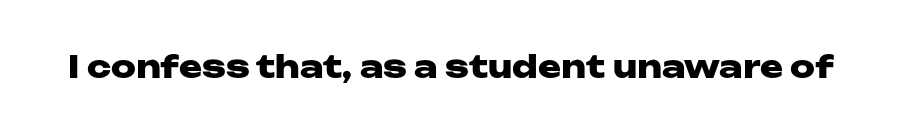
Q: Is the text bold? A: Yes.
Q: Is the text italic (slanted)? A: No, it is upright.
Q: Is the typeface a serif or a sans-serif typeface? A: Sans-serif.
Q: Is the text underlined? A: No.
Q: Is the spacing between letters normal or unusually wide? A: Normal.
Q: Width (condensed, normal, or wide)? A: Wide.
Q: Stroke contrast? A: Low.
Q: x-height? A: Medium.
Q: Monospaced? A: No.
